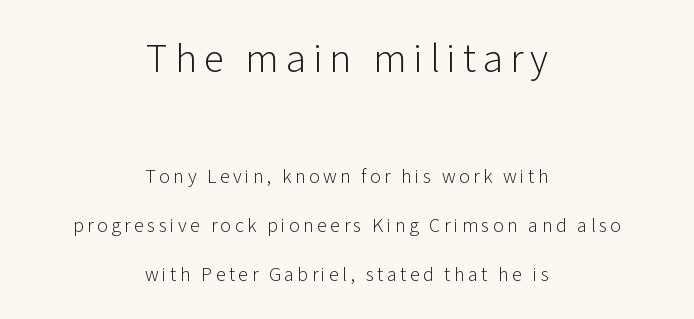
{"serif": "no", "italic": "no", "bold": "no", "weight": "light", "width": "normal", "stroke_contrast": "low", "x_height": "medium", "monospaced": "no", "underline": "no", "align": "center", "line_spacing": "loose", "line_spacing_ratio": 2.43, "larger_block": "first", "size_ratio": 2.05, "glyph_px": 41}
